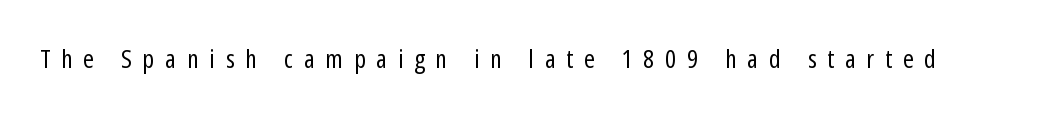
{"italic": "no", "bold": "no", "underline": "no", "letter_spacing": "wide", "letter_spacing_em": 0.42, "glyph_px": 26}
